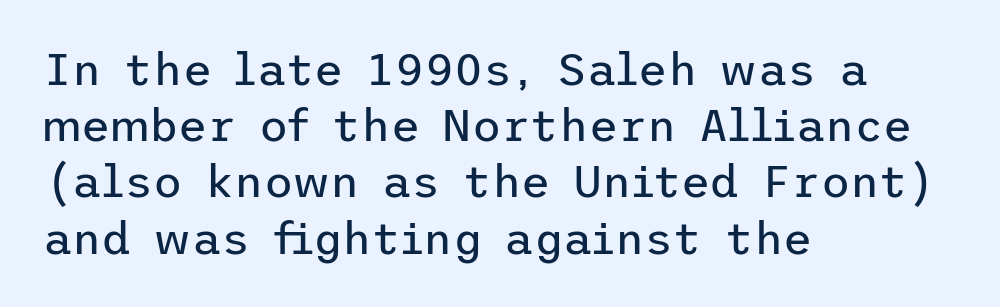
The image shows 45 px regular-weight sans-serif type, upright; set left-aligned, normal line spacing (1.25x), normal letter spacing, not underlined; low stroke contrast and a medium x-height.
